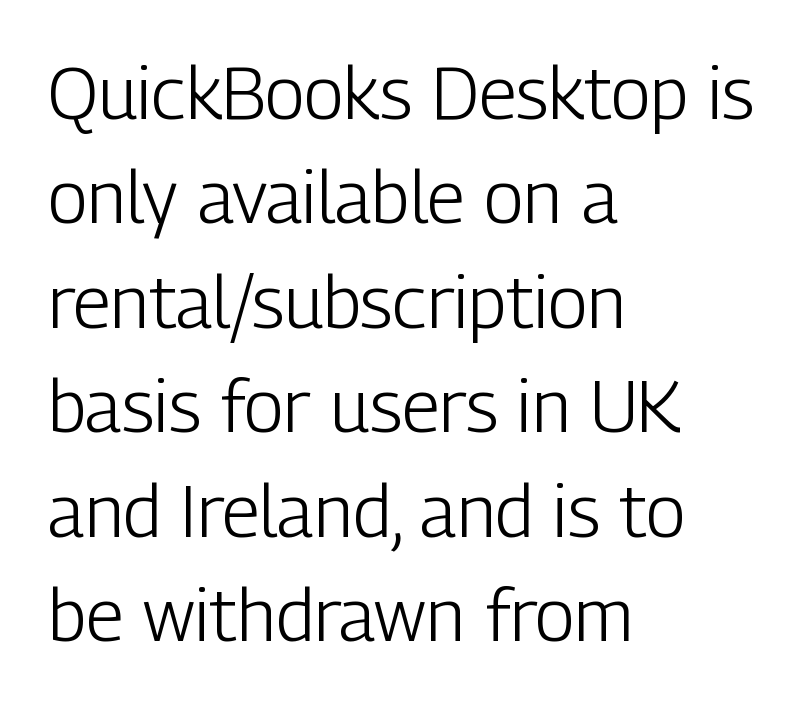
{"serif": "no", "italic": "no", "bold": "no", "weight": "light", "width": "condensed", "stroke_contrast": "low", "x_height": "medium", "monospaced": "no", "underline": "no", "align": "left", "line_spacing": "normal", "line_spacing_ratio": 1.43, "letter_spacing": "normal", "letter_spacing_em": 0.0, "glyph_px": 73}
